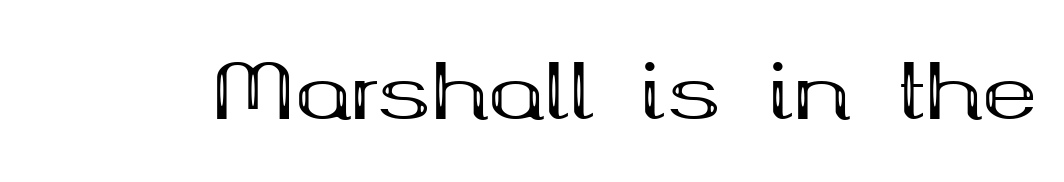
{"serif": "yes", "italic": "no", "bold": "yes", "weight": "bold", "width": "wide", "stroke_contrast": "medium", "x_height": "medium", "monospaced": "no", "underline": "no", "letter_spacing": "normal", "letter_spacing_em": 0.0, "glyph_px": 75}
